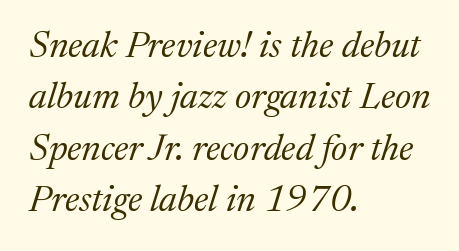
Vertical stems look standard width or narrower in stroke. If you drew a line through each stem, it would be angled. The passage shown is typeset with a serif family. These lines are rendered in a variable-pitch font.
